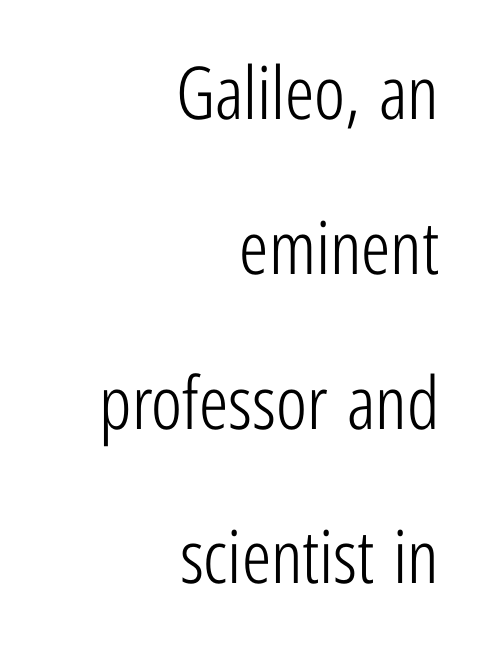
Caption: face not bold, strokes unweighted. Caption: standard tracking, unaltered. Descenders are the only things crossing below the line. Right-aligned paragraph, ragged on the left.
